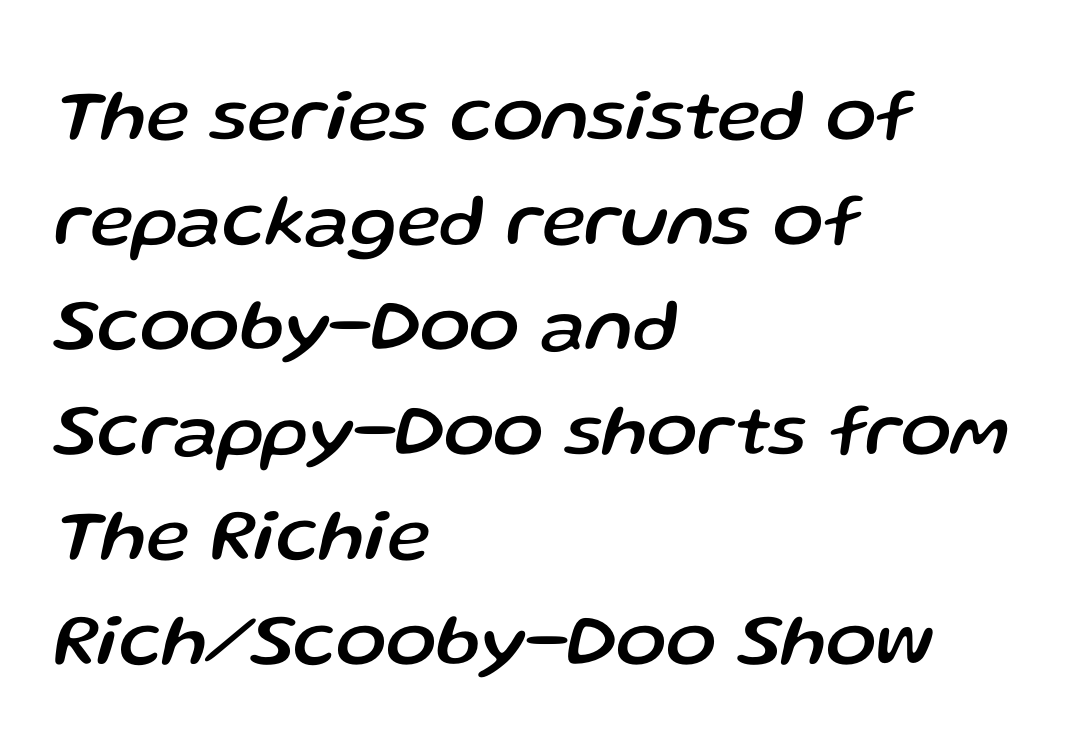
Regular leading. Honestly, there is no underline to notice here at all. In terms of letterspacing, this is plain default setting. When letters slant like this, we call the style italic. Note the varied advance widths — an 'i' is clearly narrower than an 'm'. The rag falls on the right side of this text block.
